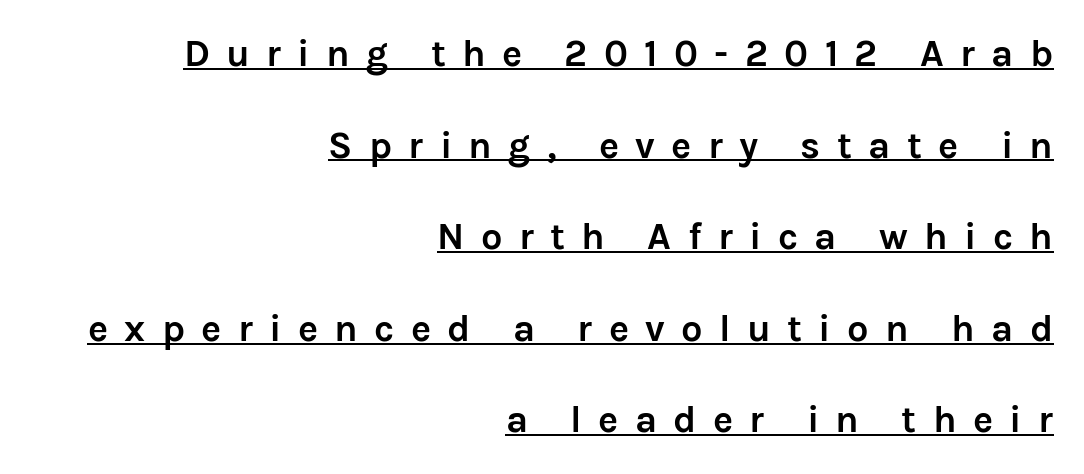
The image shows 38 px semibold sans-serif type, upright; set right-aligned, loose line spacing (2.41x), unusually wide letter spacing (+0.43 em), underlined; low stroke contrast and a medium x-height.
